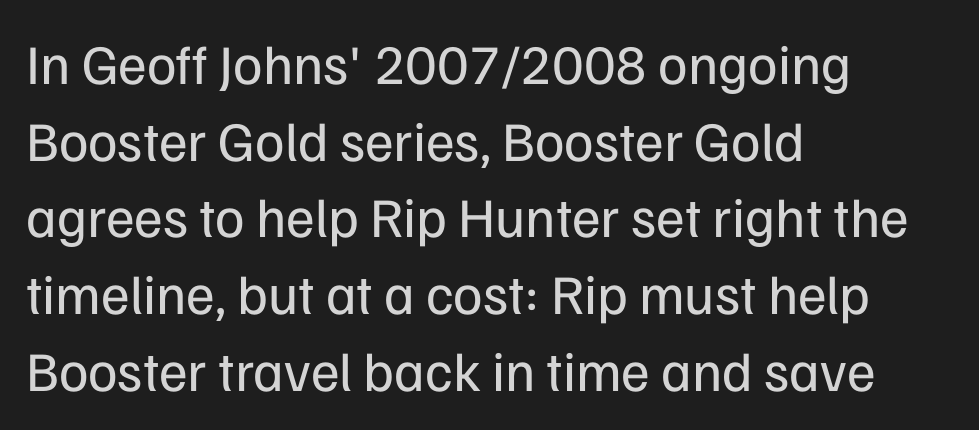
Q: Is the text bold? A: No.
Q: Is the text italic (slanted)? A: No, it is upright.
Q: Is the typeface a serif or a sans-serif typeface? A: Sans-serif.
Q: Is the text underlined? A: No.
Q: How is the paragraph aligned? A: Left-aligned.
Q: Is the spacing between letters normal or unusually wide? A: Normal.
Q: Is the spacing between lines tight, normal or loose? A: Normal.
Q: Width (condensed, normal, or wide)? A: Normal.
Q: Stroke contrast? A: Low.
Q: x-height? A: Medium.
Q: Monospaced? A: No.
